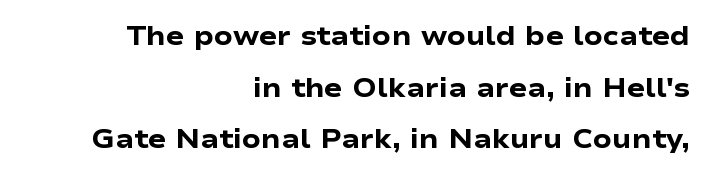
{"italic": "no", "bold": "yes", "underline": "no", "align": "right", "line_spacing": "loose", "line_spacing_ratio": 1.91, "letter_spacing": "normal", "letter_spacing_em": 0.0, "glyph_px": 27}
